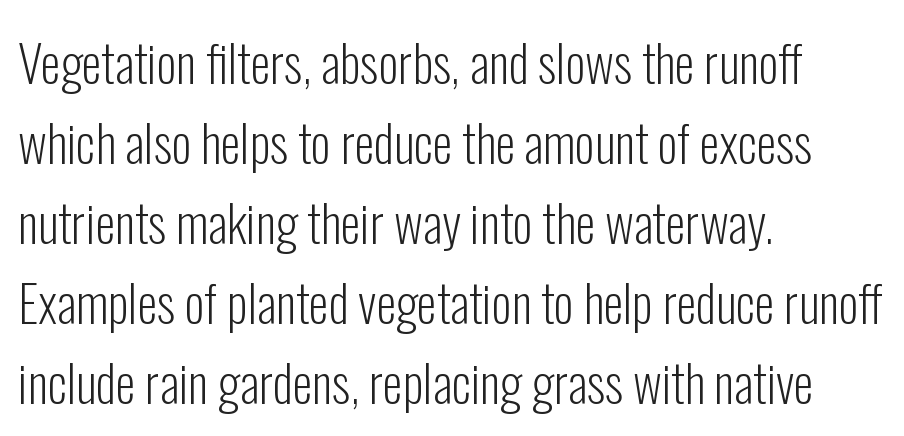
Q: Is the text bold? A: No.
Q: Is the text italic (slanted)? A: No, it is upright.
Q: Is the typeface a serif or a sans-serif typeface? A: Sans-serif.
Q: Is the text underlined? A: No.
Q: How is the paragraph aligned? A: Left-aligned.
Q: Is the spacing between letters normal or unusually wide? A: Normal.
Q: Is the spacing between lines tight, normal or loose? A: Normal.
Q: Width (condensed, normal, or wide)? A: Condensed.
Q: Stroke contrast? A: Low.
Q: x-height? A: Medium.
Q: Monospaced? A: No.
